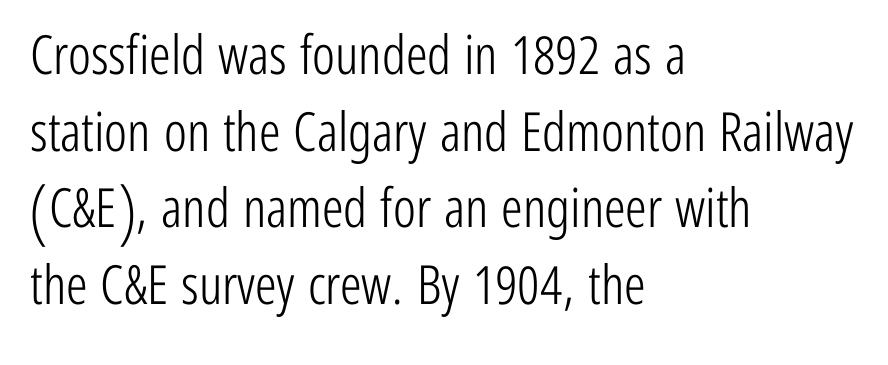
I'd call this a sans setting — the letters go barefoot. The letters advance in unequal steps, a hallmark of proportional type. The font sits on the lighter half of the weight spectrum, regular included. The passage is arranged the way most books set body copy — flush left.
